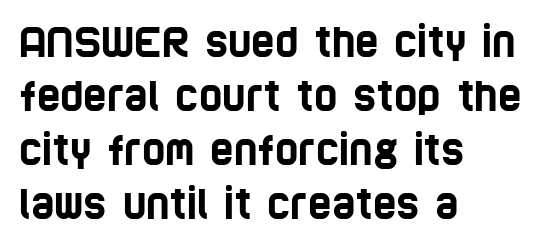
The face used here is a sans, in the tradition of grotesques and geometrics. Check under the words: just untouched page. Nobody touched the tracking dial on this one. Looks like regular typesetting: each glyph gets only the width it needs. All the whitespace from short lines collects on the right.
